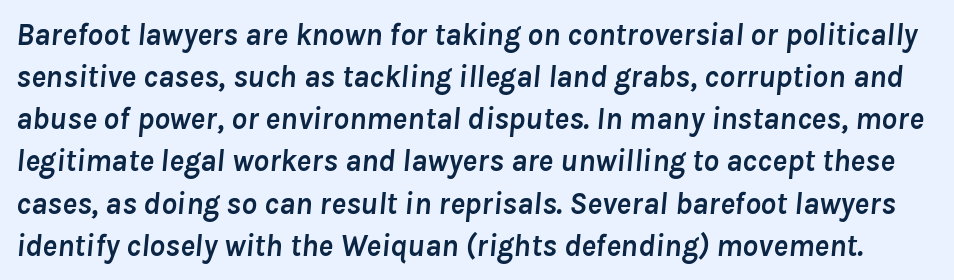
Slant detected: the letters are inclined. Unmarked baselines from the first word to the last. The letters advance in unequal steps, a hallmark of proportional type. Regular leading. Each word holds together tightly as a unit, with standard inter-letter gaps.
